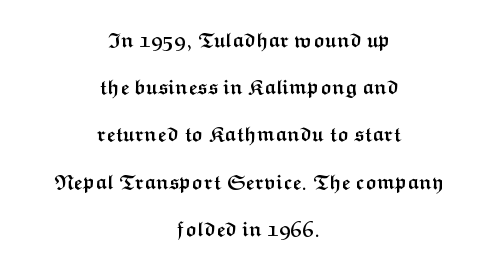
{"italic": "no", "bold": "yes", "underline": "no", "align": "center", "line_spacing": "loose", "line_spacing_ratio": 2.36, "letter_spacing": "normal", "letter_spacing_em": 0.0, "glyph_px": 20}
